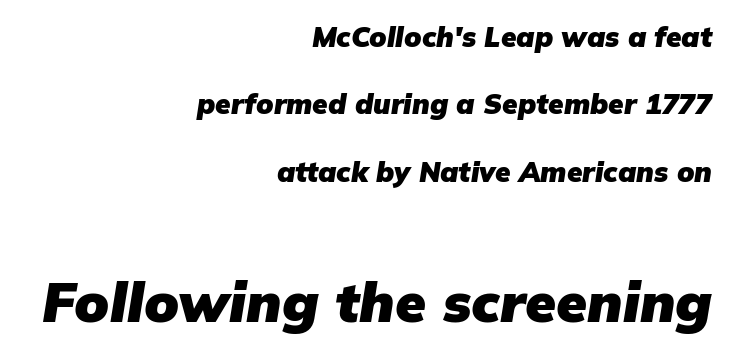
These lines stack with their right ends in a neat column. A dark, heavy texture on the line: the type is bold. Successive baselines arrive slowly, with a big drop between each. Decoration check: the copy has no underline. Rendered with sloped, italic letterforms. Here the designer chose a conventional face with non-uniform glyph widths.
